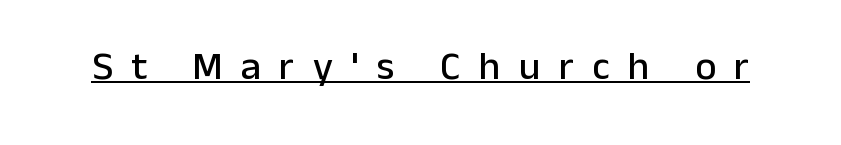
{"serif": "no", "italic": "no", "width": "normal", "stroke_contrast": "low", "x_height": "medium", "monospaced": "no", "underline": "yes", "letter_spacing": "wide", "letter_spacing_em": 0.46, "glyph_px": 40}
